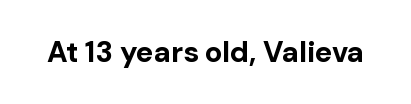
Every stem runs plumb, perpendicular to the baseline. The letters carry no serifs — their stems end cleanly without finishing strokes. The rendering uses natural spacing where letterforms have individual widths. Typographic density is high because the face is bold. Characters follow at the spacing the type designer built in. Any mark beneath the type? The region is blank.
